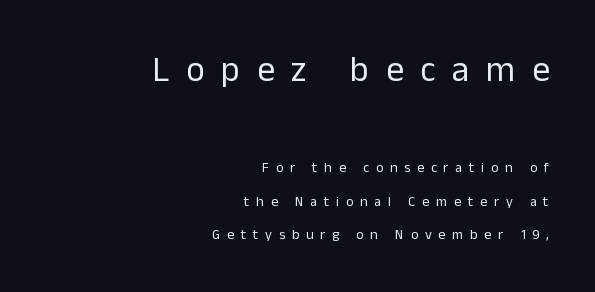
Q: Is the text bold? A: No.
Q: Is the text italic (slanted)? A: No, it is upright.
Q: Is the typeface a serif or a sans-serif typeface? A: Sans-serif.
Q: Is the text underlined? A: No.
Q: How is the paragraph aligned? A: Right-aligned.
Q: Is the spacing between letters normal or unusually wide? A: Unusually wide.
Q: Is the spacing between lines tight, normal or loose? A: Loose.
Q: Which block of text is set in a larger size, the first (top) or the second (bottom)? A: The first (top) one.
Q: Width (condensed, normal, or wide)? A: Normal.
Q: Stroke contrast? A: Low.
Q: x-height? A: Medium.
Q: Monospaced? A: No.
